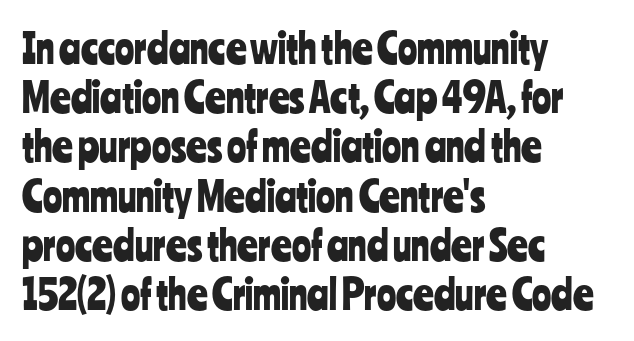
Nobody touched the tracking dial on this one. Check where the strokes stop: nothing finishes them off — pure sans. This is roman type, the default non-slanted kind. Reading down the block, your eye returns to a fixed left position each line. The letters advance in unequal steps, a hallmark of proportional type. The string is rendered with underlining switched off.
